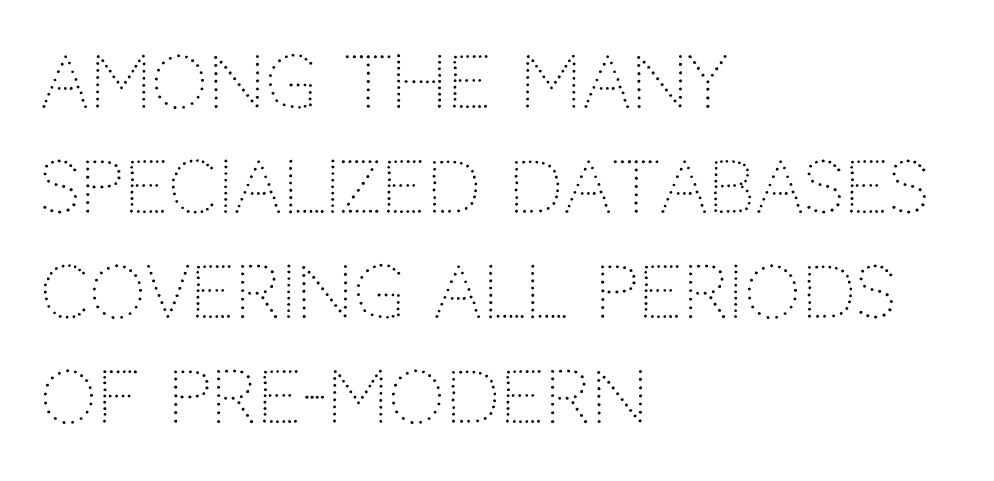
All the whitespace from short lines collects on the right. Is the stroke heavy? The answer is a plain regular-or-lighter. Observe the ordinary spacing: letters are neighbours, not strangers. The lettering stays uniformly vertical, giving the passage a roman look. Quick note: underline off. The leading is moderate, giving the passage an even texture.
